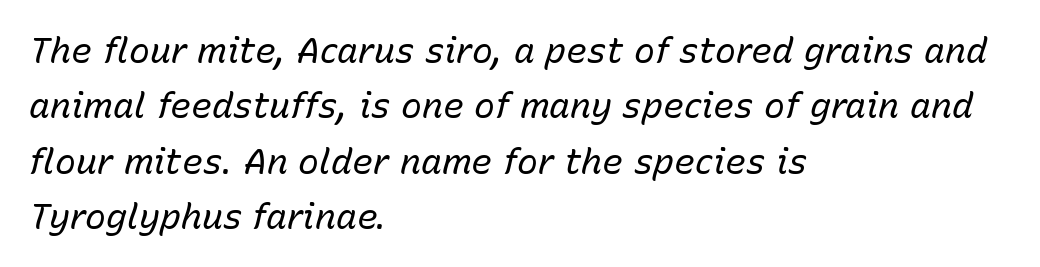
Q: Is the text bold? A: No.
Q: Is the text italic (slanted)? A: Yes, it leans right by about 15 degrees.
Q: Is the text underlined? A: No.
Q: How is the paragraph aligned? A: Left-aligned.
Q: Is the spacing between letters normal or unusually wide? A: Normal.
Q: Is the spacing between lines tight, normal or loose? A: Normal.
Q: Width (condensed, normal, or wide)? A: Normal.
Q: Stroke contrast? A: Low.
Q: x-height? A: Medium.
Q: Monospaced? A: No.
